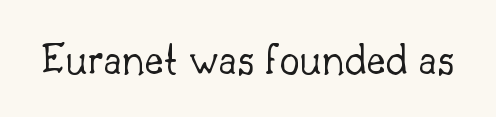
Q: Is the text bold? A: No.
Q: Is the text italic (slanted)? A: No, it is upright.
Q: Is the text underlined? A: No.
Q: Is the spacing between letters normal or unusually wide? A: Normal.
Q: Width (condensed, normal, or wide)? A: Normal.
Q: Stroke contrast? A: Low.
Q: x-height? A: Small.
Q: Monospaced? A: No.
